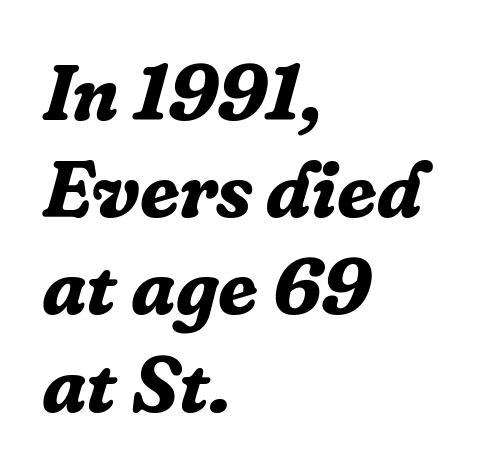
Do the characters align in a grid? No, the font is proportional. Type without underlining. There is no visible air inserted between adjacent glyphs. Observe the lean: these are italic letterforms.
